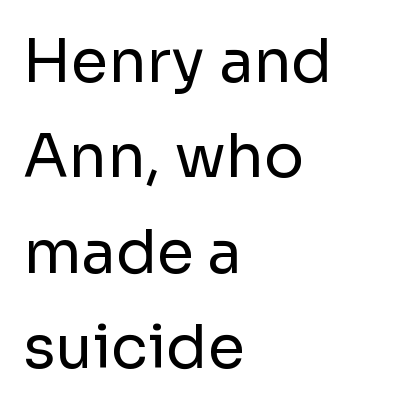
{"serif": "no", "italic": "no", "bold": "no", "weight": "regular", "width": "normal", "stroke_contrast": "low", "x_height": "medium", "monospaced": "no", "underline": "no", "align": "left", "line_spacing": "normal", "line_spacing_ratio": 1.59, "letter_spacing": "normal", "letter_spacing_em": 0.0, "glyph_px": 60}
